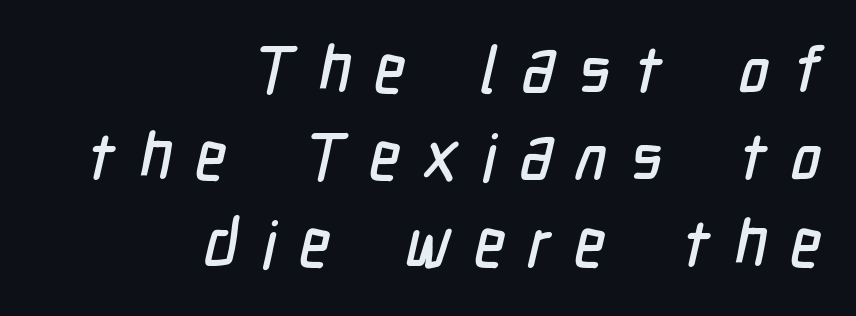
The image shows 65 px condensed sans-serif type; set right-aligned, normal line spacing (1.34x), unusually wide letter spacing (+0.36 em), not underlined; low stroke contrast and a medium x-height.
